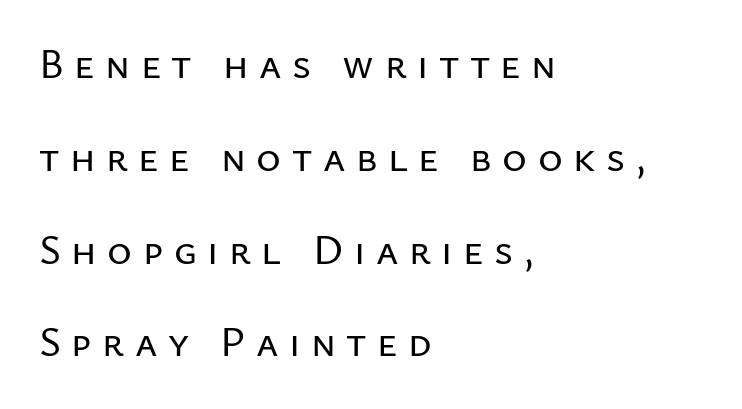
{"serif": "no", "italic": "no", "width": "normal", "stroke_contrast": "low", "x_height": "medium", "monospaced": "no", "underline": "no", "align": "left", "line_spacing": "loose", "line_spacing_ratio": 2.21, "letter_spacing": "wide", "letter_spacing_em": 0.25, "glyph_px": 42}
